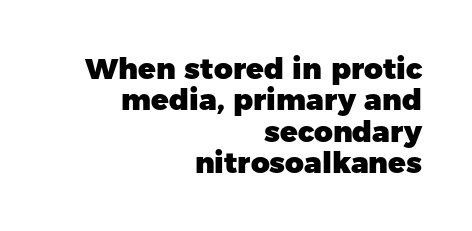
The image shows 29 px heavy sans-serif type, upright; set right-aligned, tight line spacing (1.08x), normal letter spacing, not underlined; low stroke contrast and a medium x-height.
